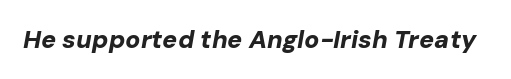
{"italic": "yes", "lean": "right", "slant_degrees": 10, "bold": "yes", "underline": "no", "letter_spacing": "normal", "letter_spacing_em": 0.0, "glyph_px": 25}
